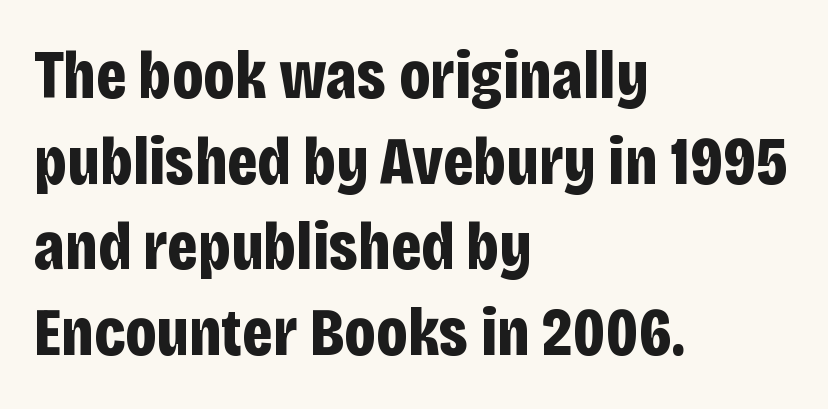
{"serif": "no", "italic": "no", "bold": "yes", "weight": "bold", "width": "condensed", "stroke_contrast": "low", "x_height": "large", "monospaced": "no", "underline": "no", "align": "left", "line_spacing": "normal", "line_spacing_ratio": 1.26, "letter_spacing": "normal", "letter_spacing_em": 0.0, "glyph_px": 68}
